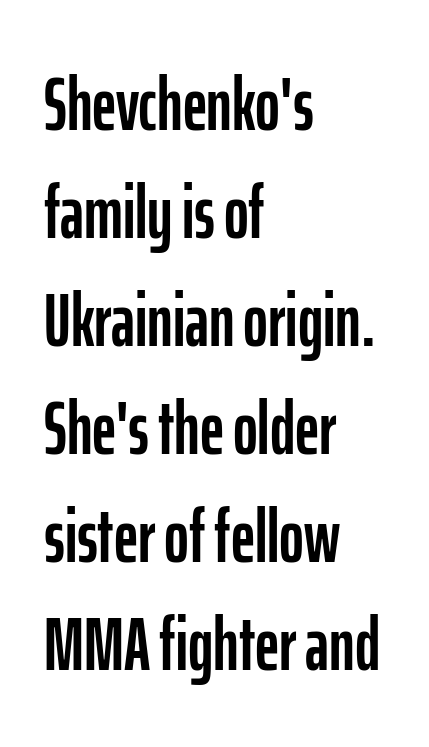
The image shows 75 px condensed sans-serif type, upright; set left-aligned, normal line spacing (1.44x), normal letter spacing, not underlined; low stroke contrast and a medium x-height.
